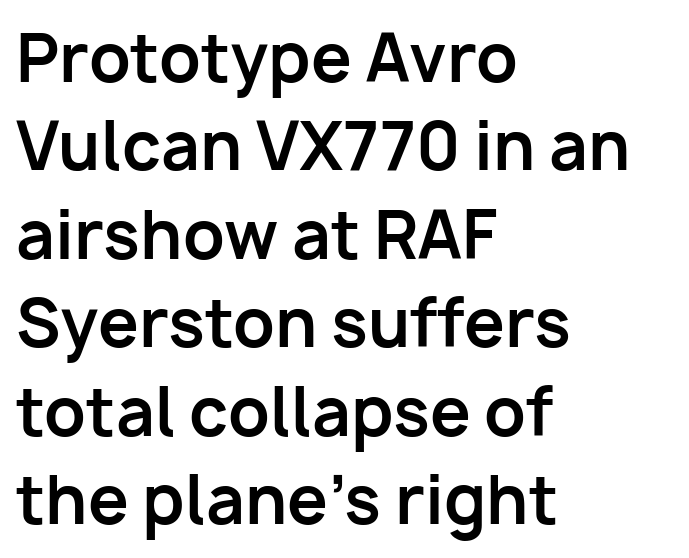
The image shows 65 px bold sans-serif type, upright; set left-aligned, normal line spacing (1.36x), normal letter spacing, not underlined; low stroke contrast and a medium x-height.
